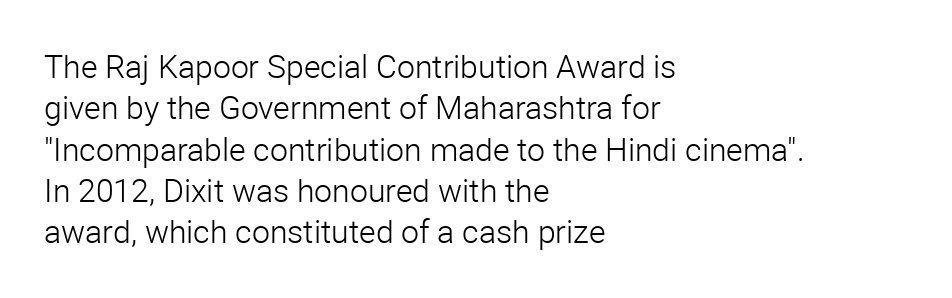
Q: Is the text bold? A: No.
Q: Is the text italic (slanted)? A: No, it is upright.
Q: Is the typeface a serif or a sans-serif typeface? A: Sans-serif.
Q: Is the text underlined? A: No.
Q: How is the paragraph aligned? A: Left-aligned.
Q: Is the spacing between letters normal or unusually wide? A: Normal.
Q: Is the spacing between lines tight, normal or loose? A: Normal.
Q: Width (condensed, normal, or wide)? A: Normal.
Q: Stroke contrast? A: Low.
Q: x-height? A: Medium.
Q: Monospaced? A: No.
